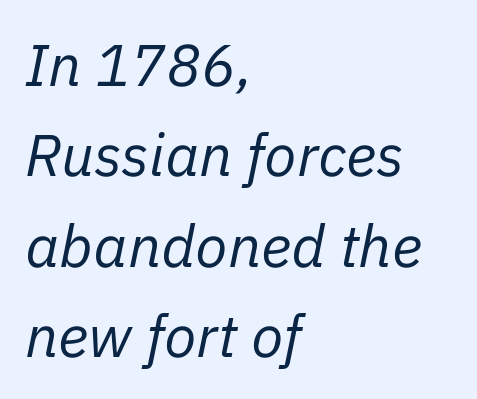
{"italic": "yes", "lean": "right", "slant_degrees": 11, "bold": "no", "weight": "regular", "width": "normal", "stroke_contrast": "low", "x_height": "medium", "monospaced": "no", "underline": "no", "align": "left", "line_spacing": "normal", "line_spacing_ratio": 1.53, "letter_spacing": "normal", "letter_spacing_em": 0.0, "glyph_px": 59}
